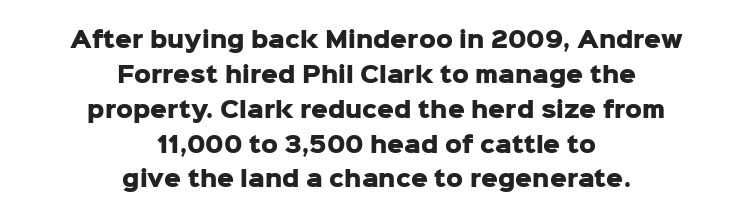
{"italic": "no", "bold": "yes", "underline": "no", "align": "center", "line_spacing": "normal", "line_spacing_ratio": 1.66, "letter_spacing": "normal", "letter_spacing_em": 0.0, "glyph_px": 21}
